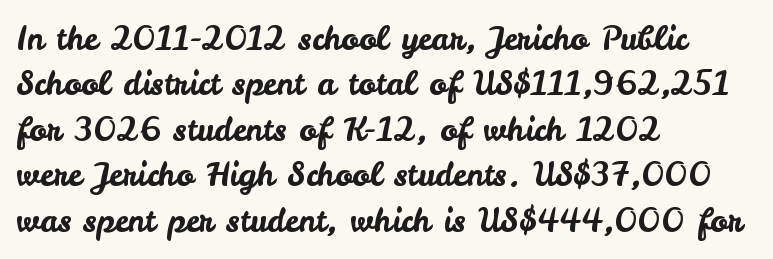
The image shows 32 px sans-serif type; set left-aligned, normal line spacing (1.42x), normal letter spacing, not underlined; low stroke contrast and a small x-height.
